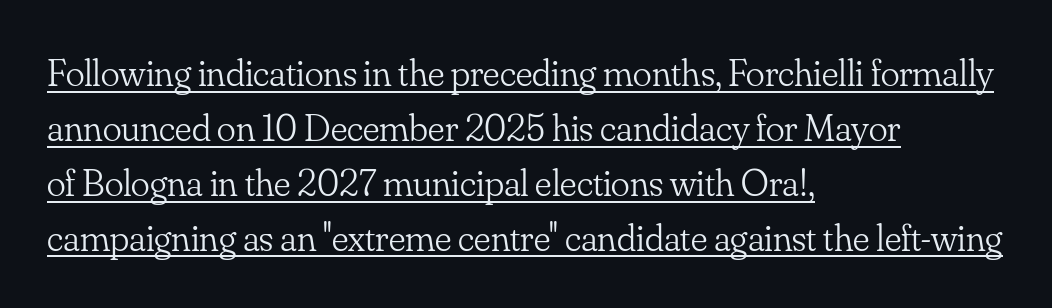
The words here are underlined. A typesetter would call this proportional, since set widths differ per character. The lines in this sample share a left origin and differ only in where they stop. In terms of letterform style, serifs are clearly present. Upright lettering throughout.
